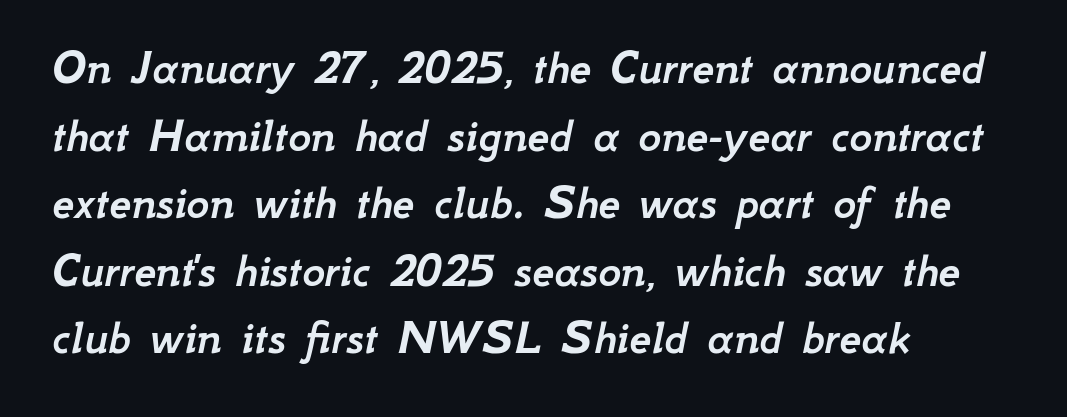
{"italic": "yes", "lean": "right", "slant_degrees": 12, "width": "normal", "stroke_contrast": "low", "x_height": "small", "monospaced": "no", "underline": "no", "align": "left", "line_spacing": "normal", "line_spacing_ratio": 1.38, "letter_spacing": "normal", "letter_spacing_em": 0.0, "glyph_px": 49}
